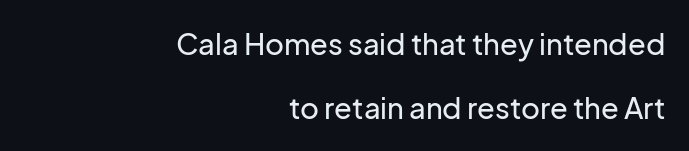
Q: Is the text italic (slanted)? A: No, it is upright.
Q: Is the typeface a serif or a sans-serif typeface? A: Sans-serif.
Q: Is the text underlined? A: No.
Q: How is the paragraph aligned? A: Right-aligned.
Q: Is the spacing between letters normal or unusually wide? A: Normal.
Q: Is the spacing between lines tight, normal or loose? A: Loose.
Q: Width (condensed, normal, or wide)? A: Normal.
Q: Stroke contrast? A: Low.
Q: x-height? A: Medium.
Q: Monospaced? A: No.
